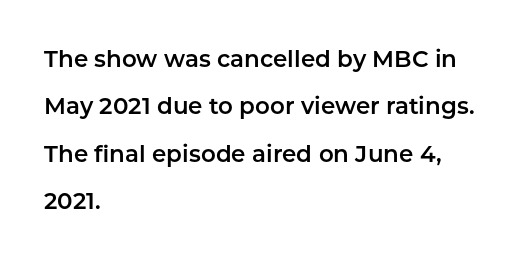
Widely set lines give the paragraph a tall, airy silhouette. The string is rendered with underlining switched off. The tracking reads as untouched default to a designer's eye. A roman cut, with each character standing at attention. All the whitespace from short lines collects on the right.
